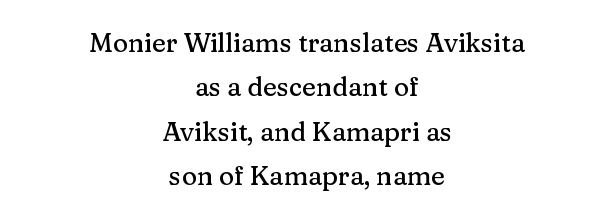
{"italic": "no", "underline": "no", "align": "center", "line_spacing_ratio": 1.71, "letter_spacing": "normal", "letter_spacing_em": 0.0, "glyph_px": 26}
